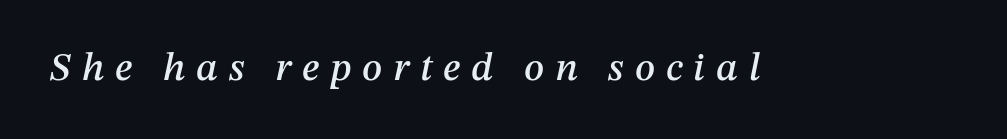
{"italic": "yes", "lean": "right", "slant_degrees": 12, "width": "normal", "stroke_contrast": "medium", "x_height": "medium", "monospaced": "no", "underline": "no", "letter_spacing": "wide", "letter_spacing_em": 0.27, "glyph_px": 40}
